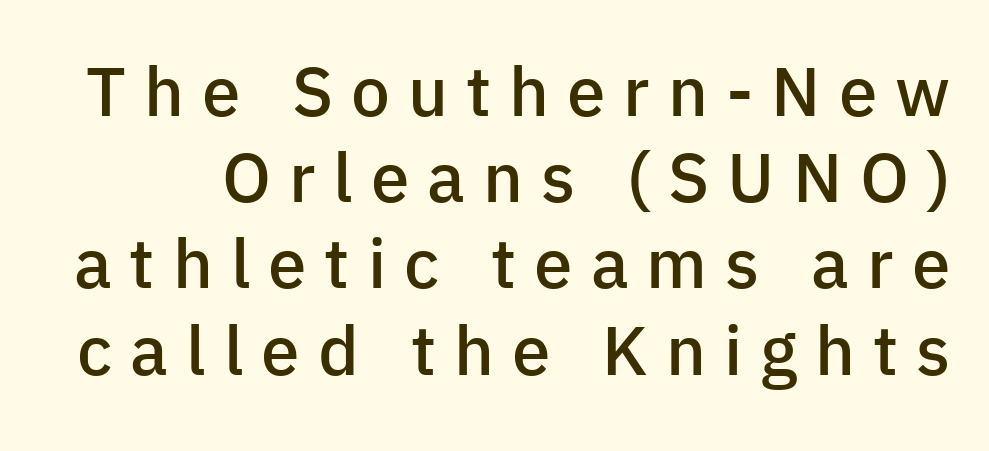
{"serif": "no", "italic": "no", "bold": "semi", "weight": "semibold", "width": "normal", "stroke_contrast": "low", "x_height": "medium", "monospaced": "no", "underline": "no", "line_spacing": "normal", "line_spacing_ratio": 1.25, "letter_spacing": "wide", "letter_spacing_em": 0.26, "glyph_px": 69}
